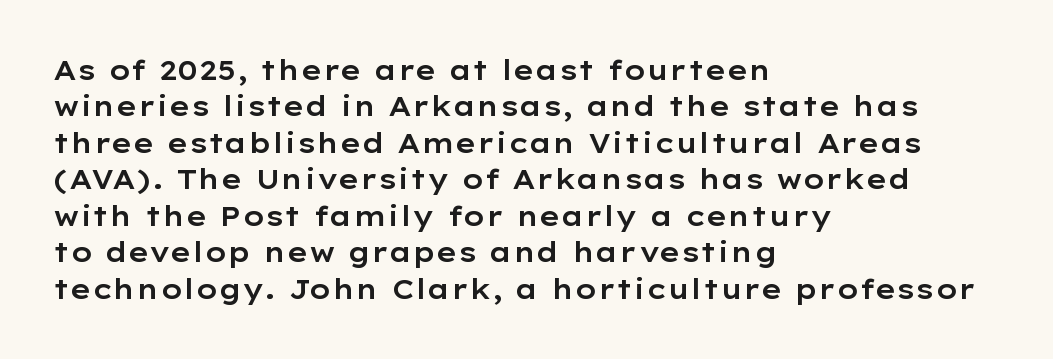
Q: Is the text italic (slanted)? A: No, it is upright.
Q: Is the text underlined? A: No.
Q: How is the paragraph aligned? A: Left-aligned.
Q: Is the spacing between letters normal or unusually wide? A: Normal.
Q: Is the spacing between lines tight, normal or loose? A: Normal.
